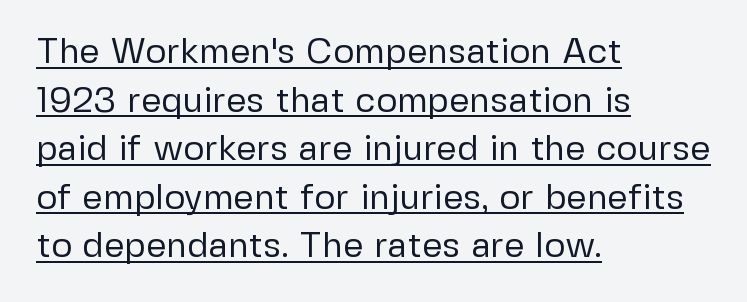
Each letter's strokes conclude bluntly, with no projecting serifs. Spacing verdict: proportional, widths tailored to each character. These lines stack with their left ends in a neat column. The tracking reads as untouched default to a designer's eye.
